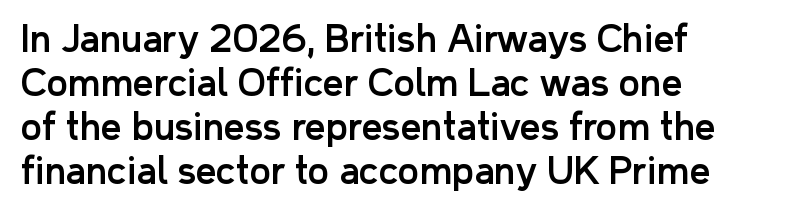
Serifs: no, the terminals of the letterforms are clean. Each letter keeps its own natural width here, so spacing adapts to shape. Check under the words: just untouched page. The setting favours the left margin, as ordinary paragraphs usually do.
